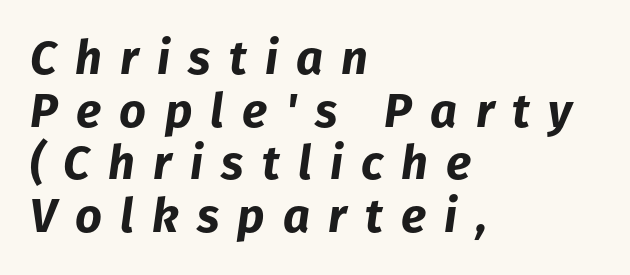
{"italic": "yes", "lean": "right", "slant_degrees": 8, "bold": "yes", "weight": "bold", "width": "normal", "stroke_contrast": "low", "x_height": "medium", "monospaced": "no", "underline": "no", "align": "left", "line_spacing": "tight", "line_spacing_ratio": 1.12, "letter_spacing": "wide", "letter_spacing_em": 0.39, "glyph_px": 47}
